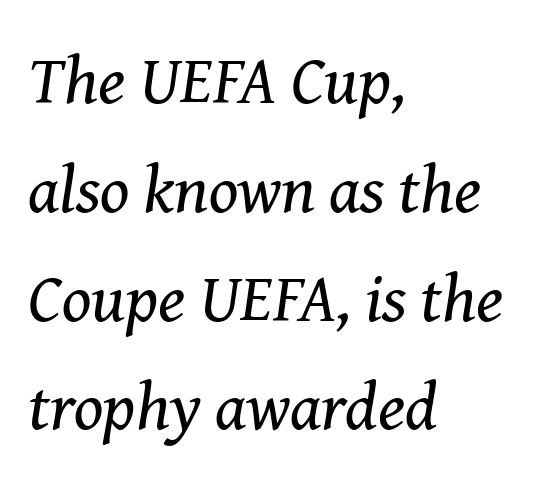
{"serif": "yes", "italic": "yes", "lean": "right", "slant_degrees": 8, "bold": "no", "weight": "regular", "width": "normal", "stroke_contrast": "medium", "x_height": "medium", "monospaced": "no", "underline": "no", "align": "left", "line_spacing": "normal", "line_spacing_ratio": 1.6, "letter_spacing": "normal", "letter_spacing_em": 0.0, "glyph_px": 68}
